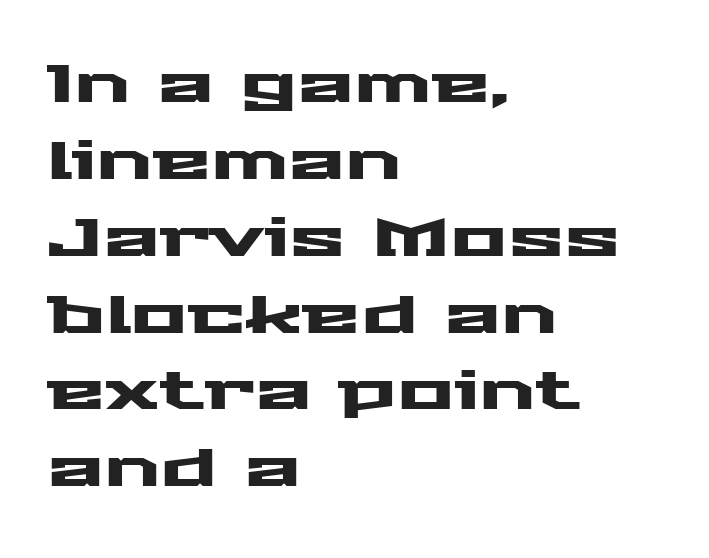
The image shows 53 px wide sans-serif type, upright; set left-aligned, normal line spacing (1.45x), normal letter spacing, not underlined; medium stroke contrast and a medium x-height.
